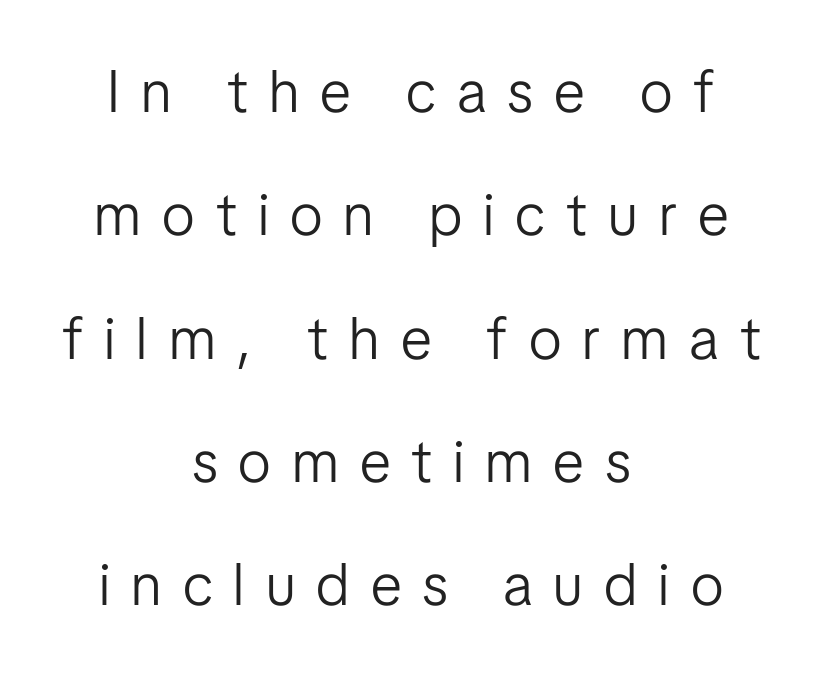
The image shows 59 px light, condensed sans-serif type, upright; set centered, loose line spacing (2.09x), unusually wide letter spacing (+0.36 em), not underlined; low stroke contrast and a medium x-height.
